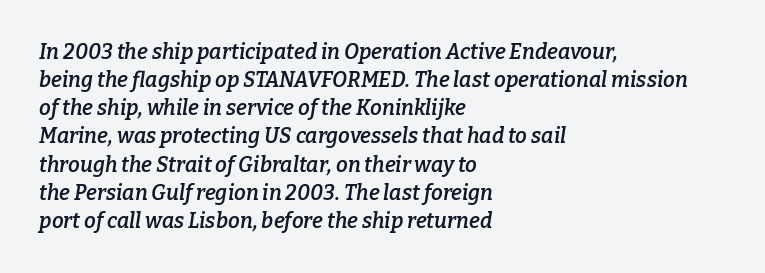
{"italic": "yes", "lean": "right", "slant_degrees": 9, "bold": "semi", "underline": "no", "align": "left", "line_spacing": "normal", "line_spacing_ratio": 1.34, "letter_spacing": "normal", "letter_spacing_em": 0.0, "glyph_px": 21}
